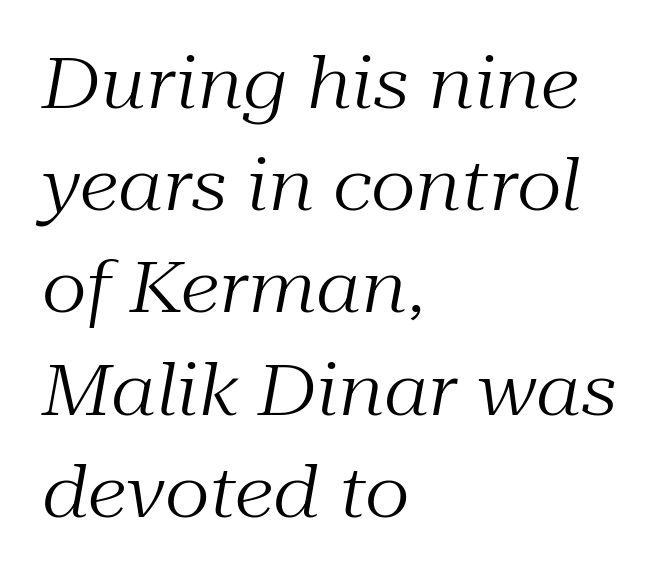
{"serif": "yes", "italic": "yes", "lean": "right", "slant_degrees": 10, "bold": "no", "weight": "regular", "width": "normal", "stroke_contrast": "medium", "x_height": "medium", "monospaced": "no", "underline": "no", "align": "left", "line_spacing": "normal", "line_spacing_ratio": 1.44, "letter_spacing": "normal", "letter_spacing_em": 0.0, "glyph_px": 71}
